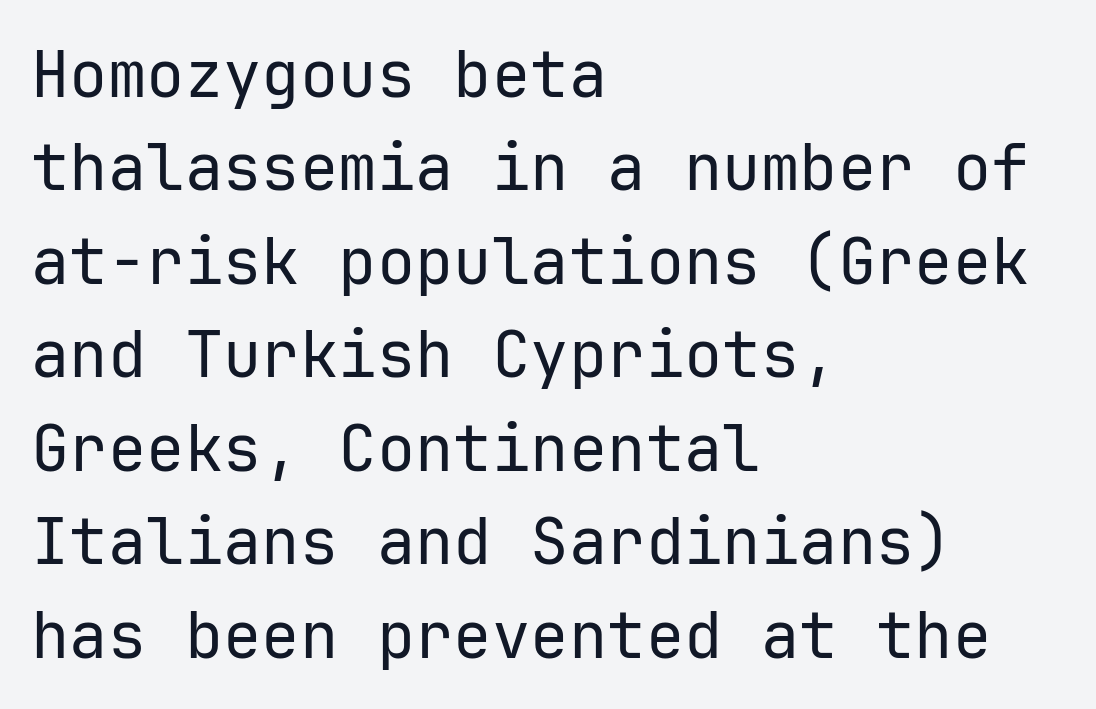
The image shows 64 px regular-weight sans-serif type, upright; set left-aligned, normal line spacing (1.46x), normal letter spacing, not underlined; low stroke contrast and a medium x-height.
